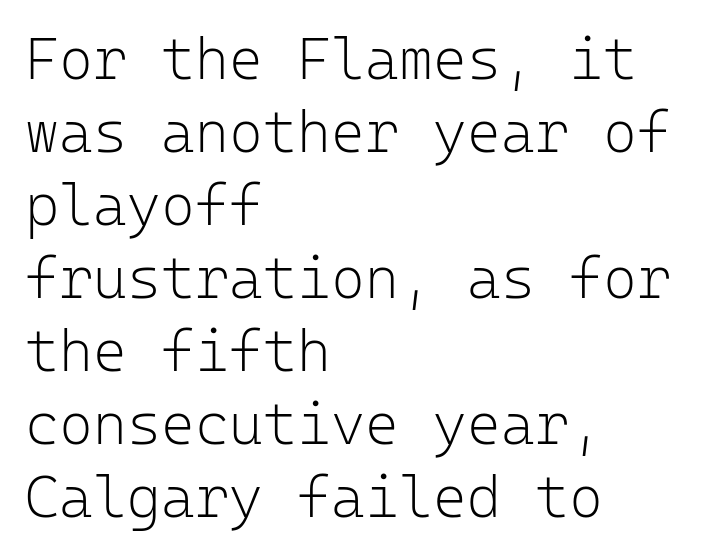
Q: Is the text bold? A: No.
Q: Is the text italic (slanted)? A: No, it is upright.
Q: Is the typeface a serif or a sans-serif typeface? A: Sans-serif.
Q: Is the text underlined? A: No.
Q: How is the paragraph aligned? A: Left-aligned.
Q: Is the spacing between letters normal or unusually wide? A: Normal.
Q: Is the spacing between lines tight, normal or loose? A: Normal.
Q: Width (condensed, normal, or wide)? A: Normal.
Q: Stroke contrast? A: Low.
Q: x-height? A: Medium.
Q: Monospaced? A: Yes.
